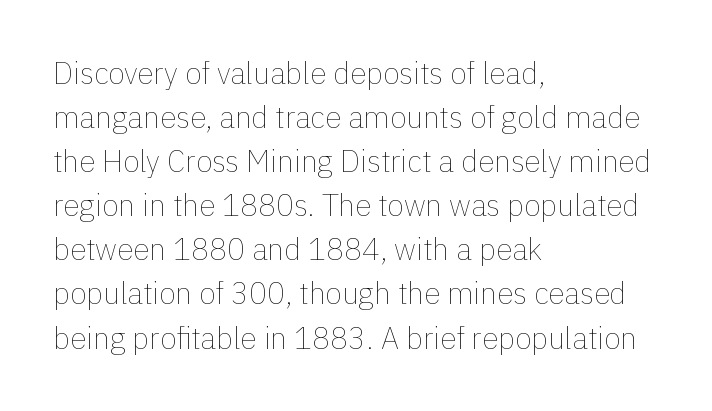
Q: Is the text bold? A: No.
Q: Is the text italic (slanted)? A: No, it is upright.
Q: Is the text underlined? A: No.
Q: How is the paragraph aligned? A: Left-aligned.
Q: Is the spacing between letters normal or unusually wide? A: Normal.
Q: Is the spacing between lines tight, normal or loose? A: Normal.
Q: Width (condensed, normal, or wide)? A: Normal.
Q: x-height? A: Medium.
Q: Monospaced? A: No.
